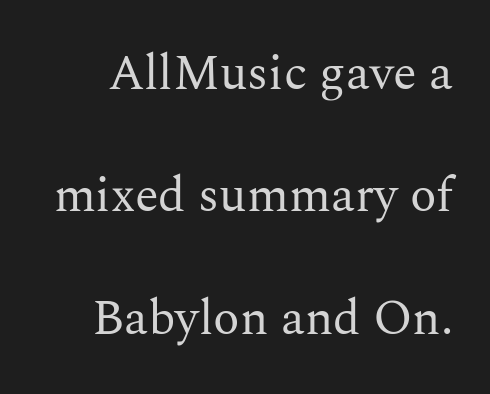
Q: Is the text bold? A: No.
Q: Is the text italic (slanted)? A: No, it is upright.
Q: Is the typeface a serif or a sans-serif typeface? A: Serif.
Q: Is the text underlined? A: No.
Q: Is the spacing between letters normal or unusually wide? A: Normal.
Q: Is the spacing between lines tight, normal or loose? A: Loose.
Q: Width (condensed, normal, or wide)? A: Normal.
Q: Stroke contrast? A: Medium.
Q: x-height? A: Medium.
Q: Monospaced? A: No.
